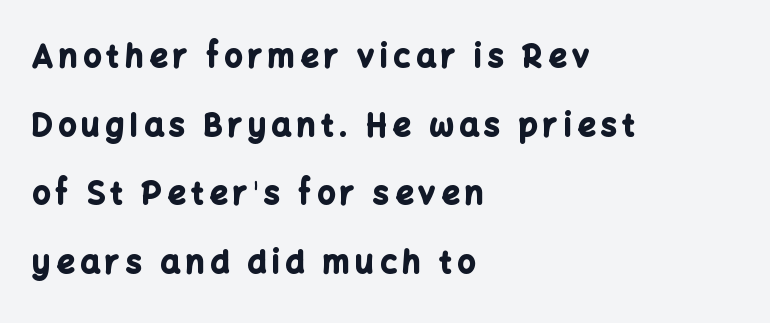
{"serif": "no", "italic": "no", "bold": "yes", "weight": "bold", "width": "normal", "stroke_contrast": "low", "x_height": "medium", "monospaced": "no", "underline": "no", "align": "left", "line_spacing": "loose", "line_spacing_ratio": 2.21, "glyph_px": 31}
